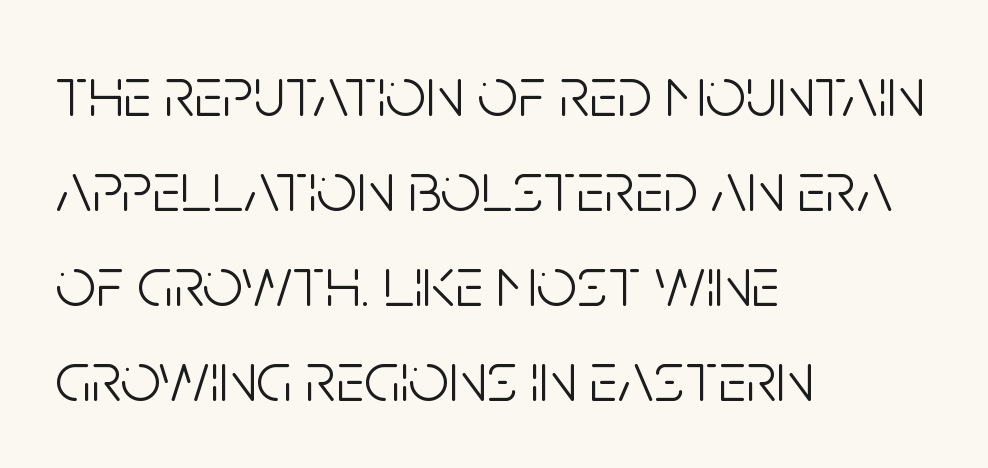
The image shows 71 px light, condensed sans-serif type, upright; set left-aligned, normal line spacing (1.34x), normal letter spacing, not underlined; low stroke contrast and a large x-height.
